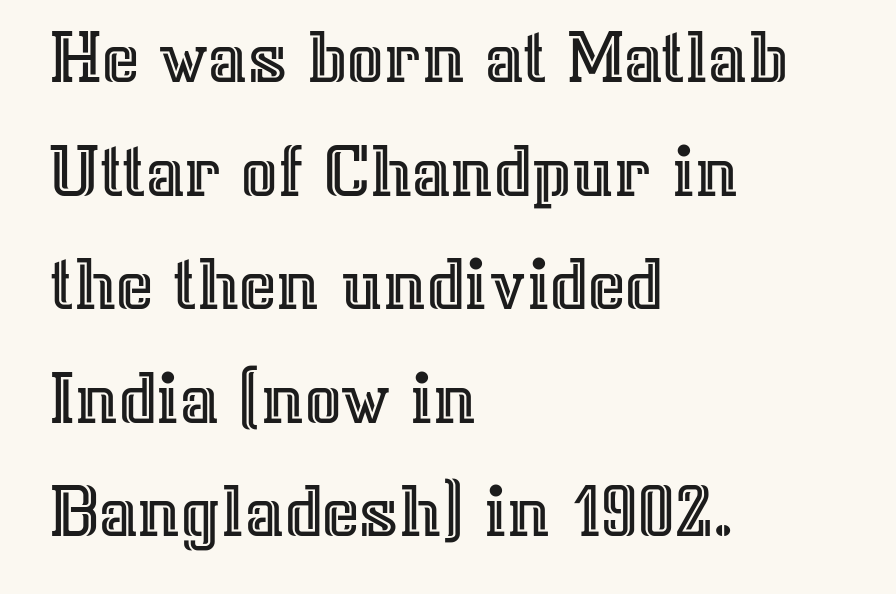
The passage shown is typed in a proportional face where columns would drift. Caption: standard tracking, unaltered. The letters stand straight up with perfectly vertical stems. Line beginnings align vertically; line endings do not.
